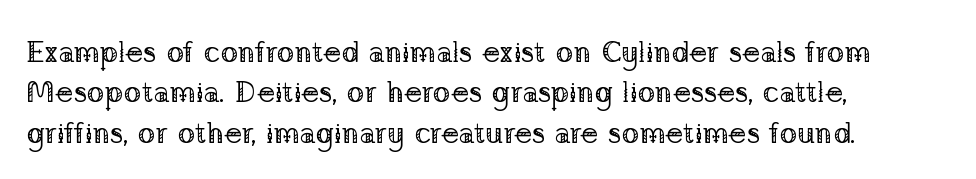
Think of a printed novel: that variable character pitch is what you see here. Glyph-to-glyph distance matches everyday printed text. The space directly below the letters is spotless. Characters remain perfectly vertical along every line. Nothing heavy about these letters — not bold at all.
